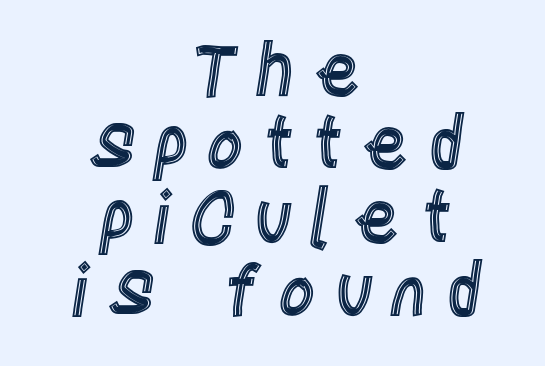
{"width": "condensed", "x_height": "large", "monospaced": "no", "underline": "no", "align": "center", "line_spacing": "tight", "line_spacing_ratio": 1.02, "letter_spacing": "wide", "letter_spacing_em": 0.24, "glyph_px": 72}
